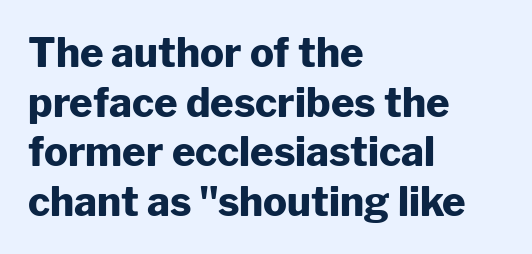
The image shows 40 px heavy sans-serif type, upright; set left-aligned, line spacing 1.24x, normal letter spacing, not underlined; low stroke contrast and a medium x-height.
